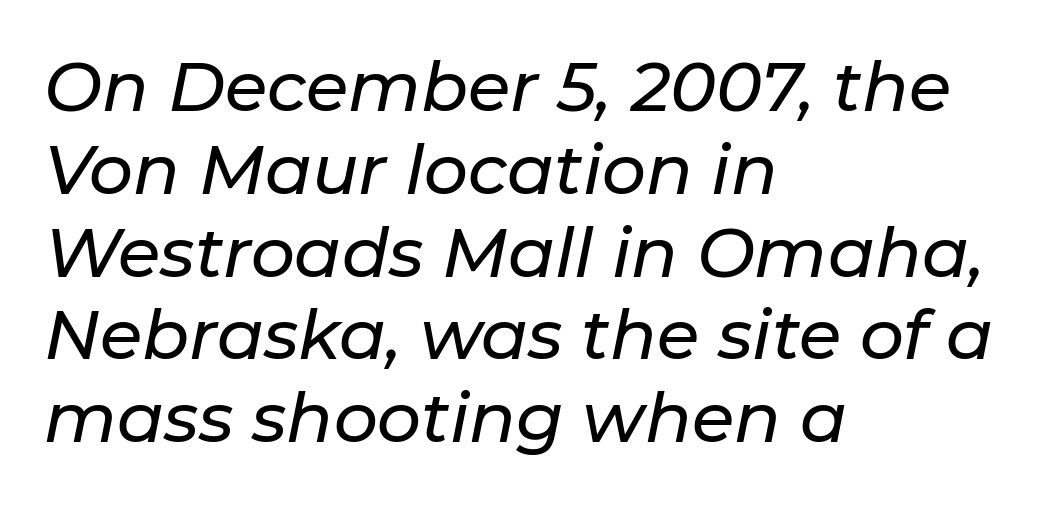
Check the space under the baseline: it is left empty. The horizontal fit of the characters is conventional and even. Note the varied advance widths — an 'i' is clearly narrower than an 'm'. A student would call this left alignment; a typographer would say flush left, rag right.
